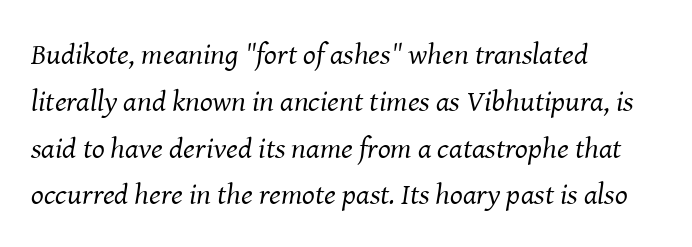
The paragraph has a hard left edge and a soft right edge. Each letter keeps its own natural width here, so spacing adapts to shape. The vertical gap from one line to the next is medium. Descenders hang freely into open space. Each stroke keeps to a modest, everyday thickness or less. Between one letter and the next there's only the usual sliver of space.
